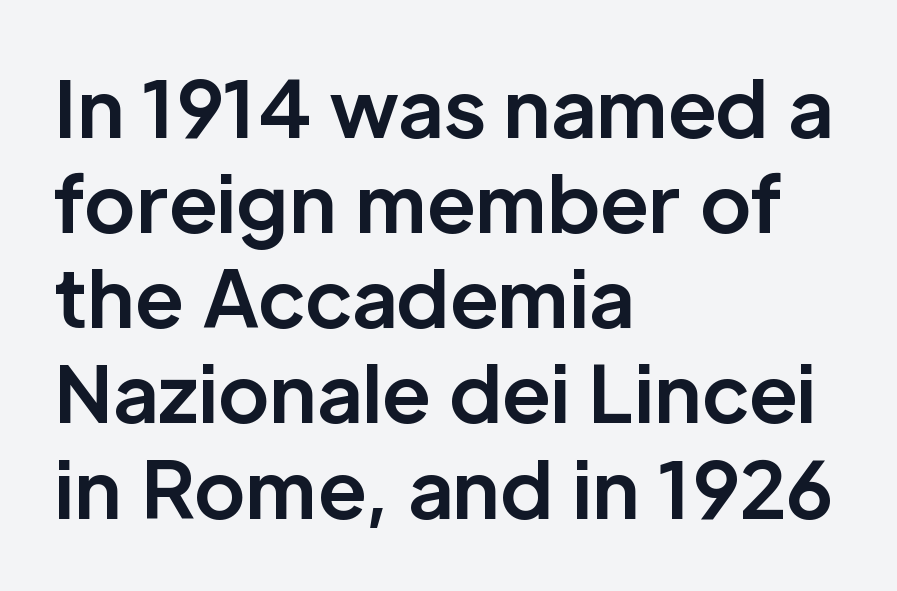
{"serif": "no", "italic": "no", "bold": "yes", "weight": "bold", "width": "normal", "stroke_contrast": "low", "x_height": "medium", "monospaced": "no", "underline": "no", "align": "left", "line_spacing_ratio": 1.22, "letter_spacing": "normal", "letter_spacing_em": 0.0, "glyph_px": 78}
